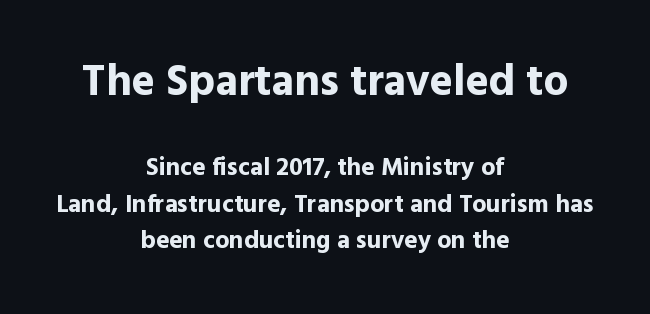
Q: Is the text bold? A: Yes.
Q: Is the text italic (slanted)? A: No, it is upright.
Q: Is the typeface a serif or a sans-serif typeface? A: Sans-serif.
Q: Is the text underlined? A: No.
Q: How is the paragraph aligned? A: Centered.
Q: Is the spacing between letters normal or unusually wide? A: Normal.
Q: Is the spacing between lines tight, normal or loose? A: Normal.
Q: Which block of text is set in a larger size, the first (top) or the second (bottom)? A: The first (top) one.
Q: Width (condensed, normal, or wide)? A: Normal.
Q: x-height? A: Medium.
Q: Monospaced? A: No.
